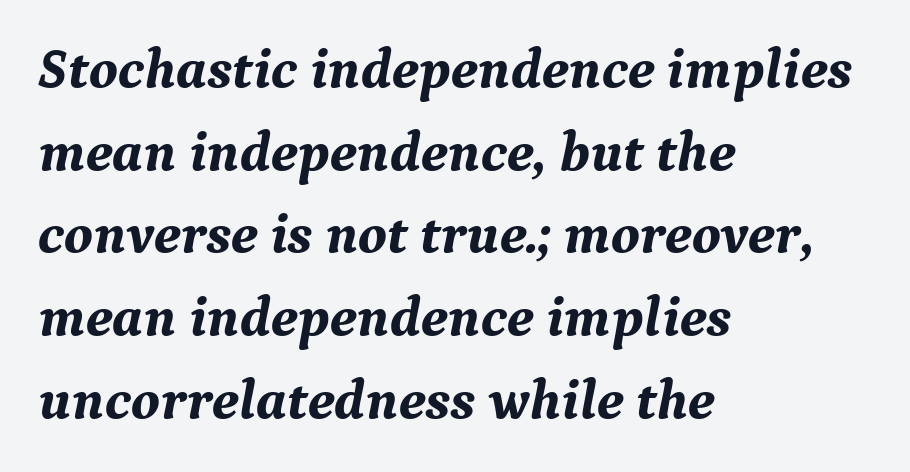
{"serif": "yes", "italic": "yes", "lean": "right", "slant_degrees": 9, "bold": "yes", "weight": "bold", "width": "normal", "stroke_contrast": "medium", "x_height": "medium", "monospaced": "no", "underline": "no", "align": "left", "line_spacing": "normal", "line_spacing_ratio": 1.45, "letter_spacing": "normal", "letter_spacing_em": 0.0, "glyph_px": 57}
